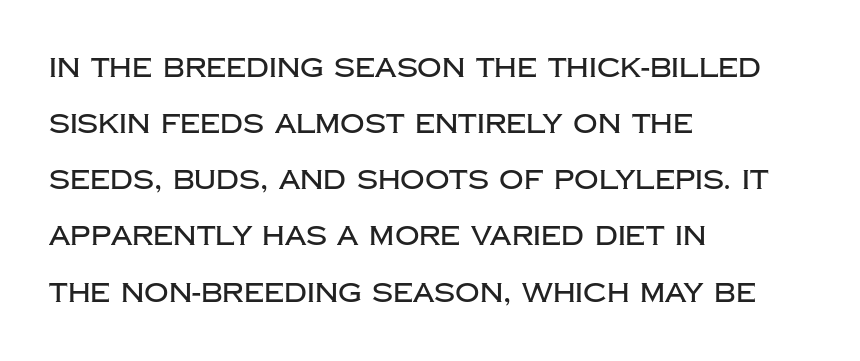
The image shows 27 px text type, upright; set left-aligned, loose line spacing (2.08x), normal letter spacing, not underlined.
